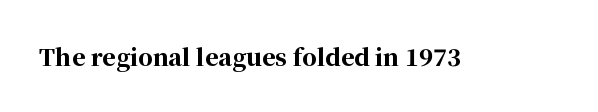
Q: Is the text bold? A: Yes.
Q: Is the text italic (slanted)? A: No, it is upright.
Q: Is the text underlined? A: No.
Q: Is the spacing between letters normal or unusually wide? A: Normal.
